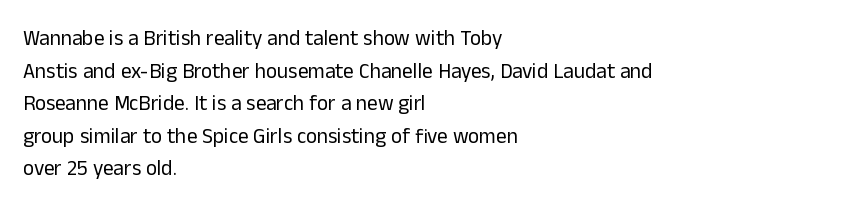
{"italic": "no", "bold": "no", "underline": "no", "align": "left", "line_spacing": "normal", "line_spacing_ratio": 1.55, "letter_spacing": "normal", "letter_spacing_em": 0.0, "glyph_px": 21}
